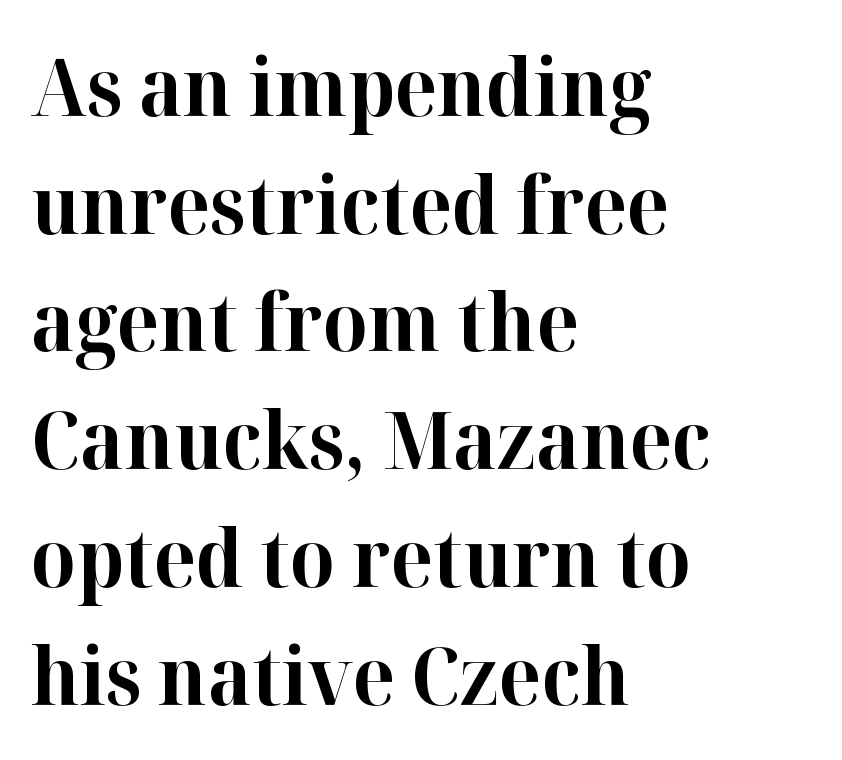
This sample uses an upright cut, with every glyph sitting square on the baseline. The passage shown has conventional tracking throughout. The zone under the glyphs is completely vacant. Students, this is bold: see how much ink each stroke carries.
